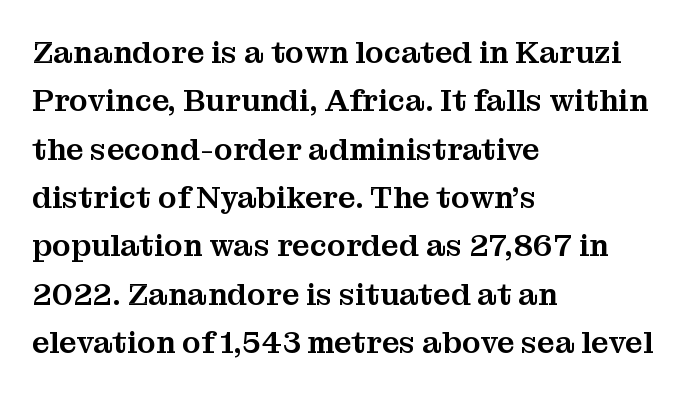
{"serif": "yes", "italic": "no", "width": "normal", "stroke_contrast": "medium", "x_height": "medium", "monospaced": "no", "underline": "no", "align": "left", "line_spacing": "normal", "line_spacing_ratio": 1.56, "letter_spacing": "normal", "letter_spacing_em": 0.0, "glyph_px": 31}
